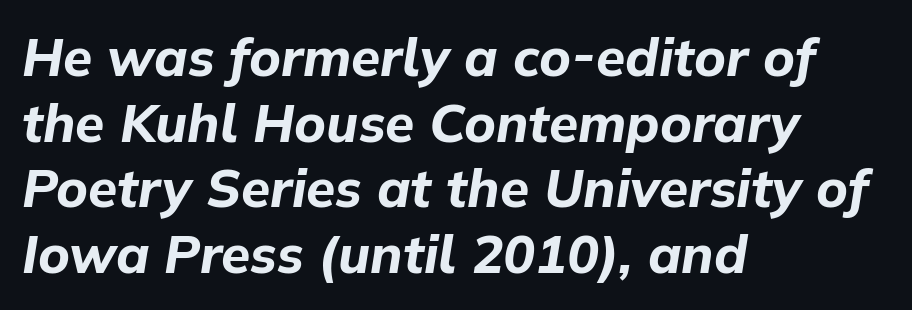
Q: Is the text bold? A: Yes.
Q: Is the text italic (slanted)? A: Yes, it leans right by about 9 degrees.
Q: Is the text underlined? A: No.
Q: How is the paragraph aligned? A: Left-aligned.
Q: Is the spacing between letters normal or unusually wide? A: Normal.
Q: Width (condensed, normal, or wide)? A: Normal.
Q: Stroke contrast? A: Low.
Q: x-height? A: Medium.
Q: Monospaced? A: No.
